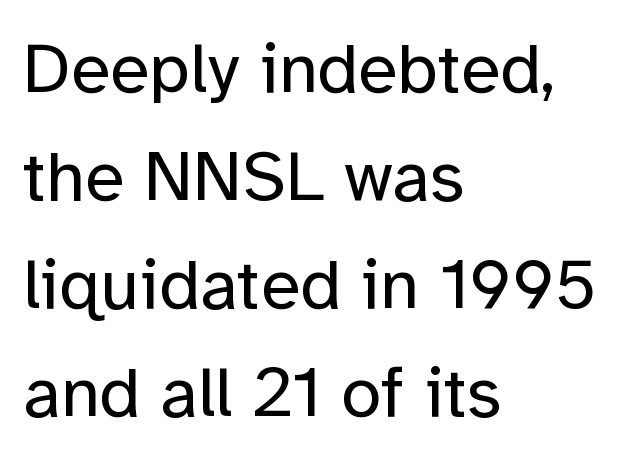
Regarding leading, the lines here are spaced in the standard way. The face looks like a standard text weight, possibly lighter. The designer went with a sans here, leaving each stem footless. Horizontally, the lines are justified to the leading edge only.
